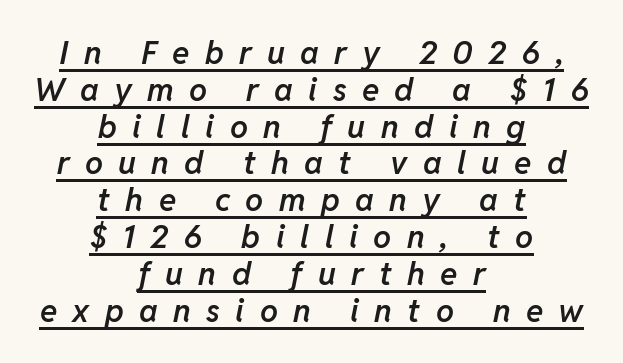
Q: Is the text bold? A: Semi-bold.
Q: Is the text italic (slanted)? A: Yes, it leans right by about 11 degrees.
Q: Is the text underlined? A: Yes.
Q: How is the paragraph aligned? A: Centered.
Q: Is the spacing between letters normal or unusually wide? A: Unusually wide.
Q: Is the spacing between lines tight, normal or loose? A: Tight.
Q: Width (condensed, normal, or wide)? A: Normal.
Q: Stroke contrast? A: Low.
Q: x-height? A: Medium.
Q: Monospaced? A: No.
